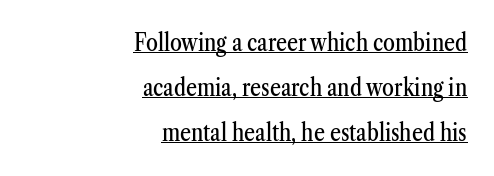
The image shows 24 px text type, upright; set right-aligned, line spacing 1.88x, normal letter spacing, underlined.
